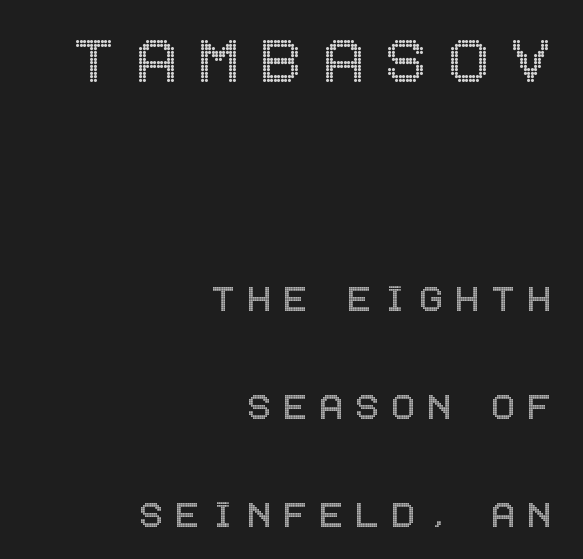
Q: Is the text italic (slanted)? A: No, it is upright.
Q: Is the text underlined? A: No.
Q: How is the paragraph aligned? A: Right-aligned.
Q: Is the spacing between letters normal or unusually wide? A: Unusually wide.
Q: Is the spacing between lines tight, normal or loose? A: Loose.
Q: Which block of text is set in a larger size, the first (top) or the second (bottom)? A: The first (top) one.
Q: Width (condensed, normal, or wide)? A: Condensed.
Q: x-height? A: Large.
